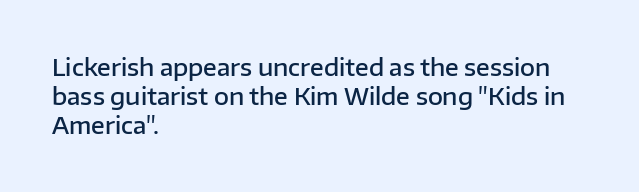
Q: Is the text bold? A: Semi-bold.
Q: Is the text italic (slanted)? A: No, it is upright.
Q: Is the text underlined? A: No.
Q: How is the paragraph aligned? A: Left-aligned.
Q: Is the spacing between letters normal or unusually wide? A: Normal.
Q: Is the spacing between lines tight, normal or loose? A: Normal.
